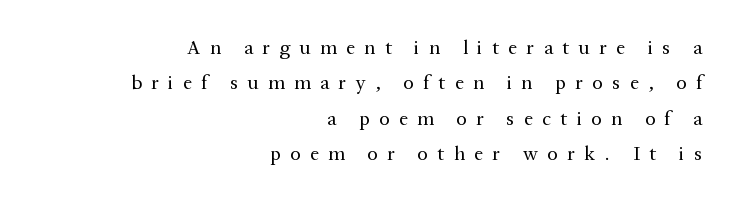
{"italic": "no", "bold": "no", "underline": "no", "align": "right", "line_spacing_ratio": 1.77, "letter_spacing": "wide", "letter_spacing_em": 0.47, "glyph_px": 20}
